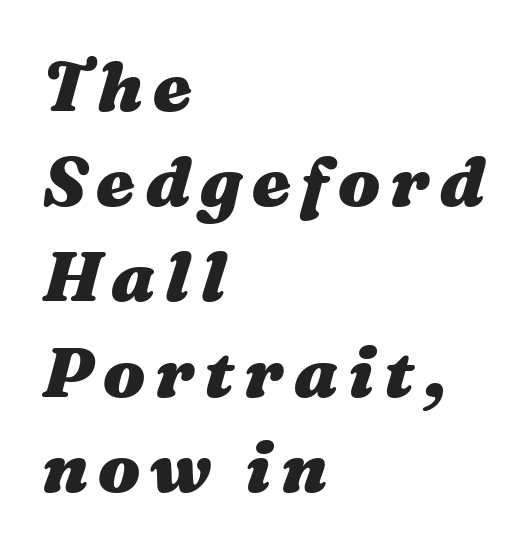
The image shows 70 px heavy, wide type, italic (leaning right); set left-aligned, normal line spacing (1.36x), not underlined; medium stroke contrast and a medium x-height.
